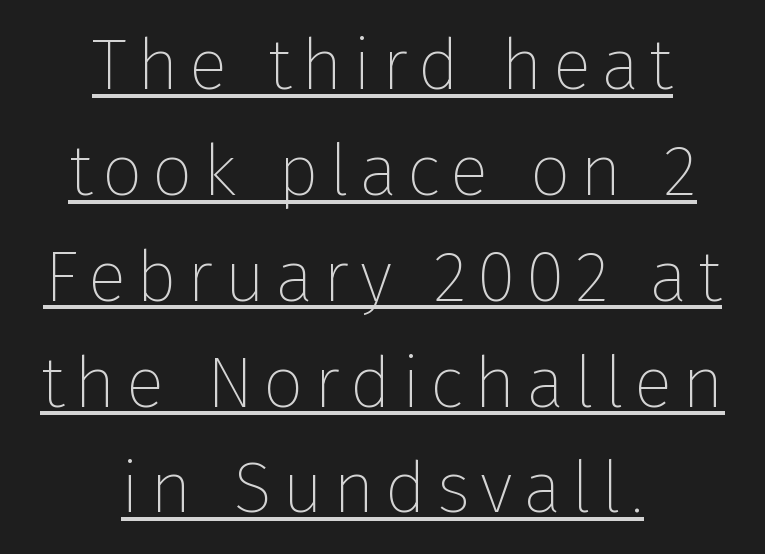
The image shows 72 px thin sans-serif type, upright; set centered, normal line spacing (1.47x), underlined; low stroke contrast and a medium x-height.
